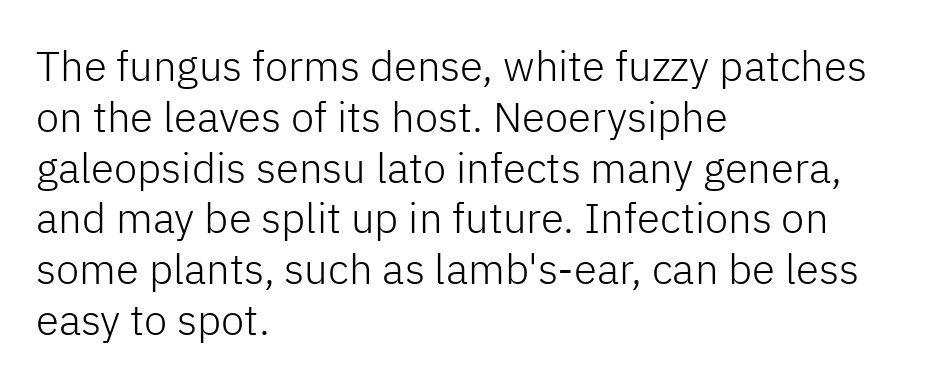
Short note: letters normally spaced. Font category for this specimen: sans-serif. This sample uses an upright cut, with every glyph sitting square on the baseline. Looks like regular typesetting: each glyph gets only the width it needs. Layout note: lines flush left.
